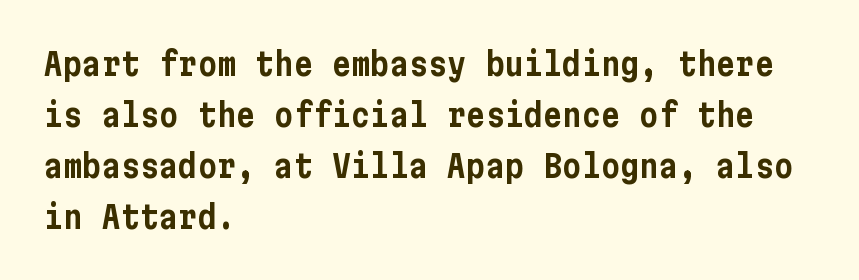
The image shows 32 px condensed sans-serif type, upright; set left-aligned, normal line spacing (1.59x), normal letter spacing, not underlined; low stroke contrast and a medium x-height.
